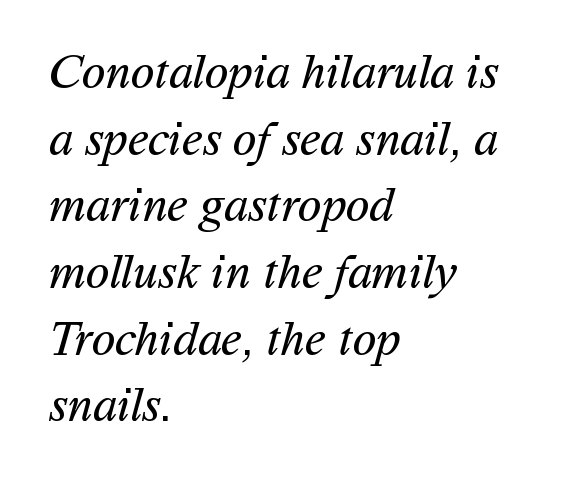
The image shows 49 px regular-weight sans-serif type; set left-aligned, normal line spacing (1.36x), normal letter spacing, not underlined; medium stroke contrast and a medium x-height.
